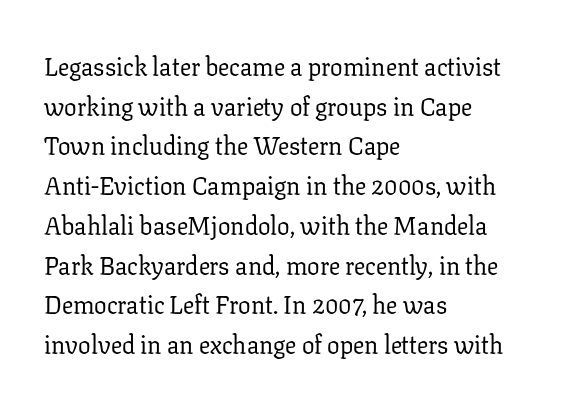
Q: Is the text bold? A: No.
Q: Is the text italic (slanted)? A: No, it is upright.
Q: Is the text underlined? A: No.
Q: How is the paragraph aligned? A: Left-aligned.
Q: Is the spacing between letters normal or unusually wide? A: Normal.
Q: Is the spacing between lines tight, normal or loose? A: Normal.
